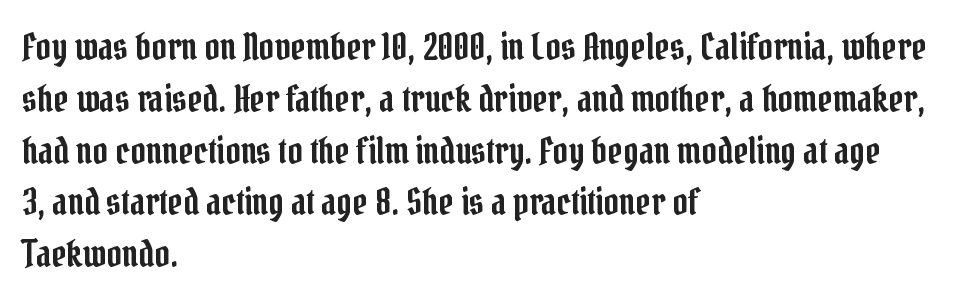
The image shows 37 px condensed serif type, upright; set left-aligned, normal line spacing (1.4x), normal letter spacing, not underlined; low stroke contrast and a medium x-height.
